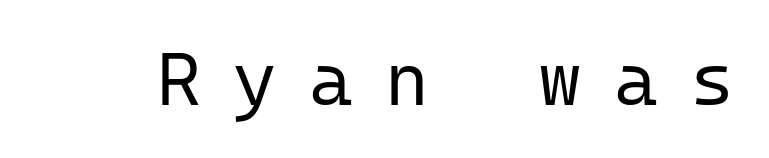
{"serif": "no", "italic": "no", "bold": "no", "weight": "regular", "width": "normal", "stroke_contrast": "low", "x_height": "medium", "monospaced": "yes", "underline": "no", "letter_spacing": "wide", "letter_spacing_em": 0.43, "glyph_px": 75}
